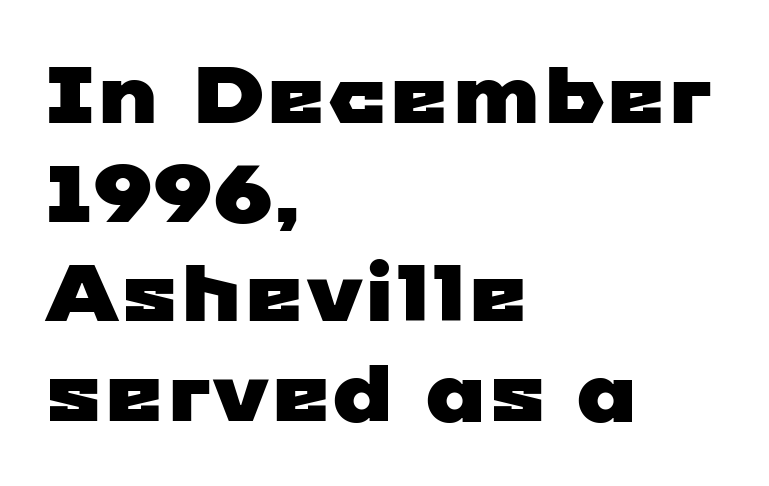
Q: Is the typeface a serif or a sans-serif typeface? A: Sans-serif.
Q: Is the text underlined? A: No.
Q: How is the paragraph aligned? A: Left-aligned.
Q: Is the spacing between letters normal or unusually wide? A: Normal.
Q: Width (condensed, normal, or wide)? A: Wide.
Q: Stroke contrast? A: Low.
Q: x-height? A: Medium.
Q: Monospaced? A: No.
